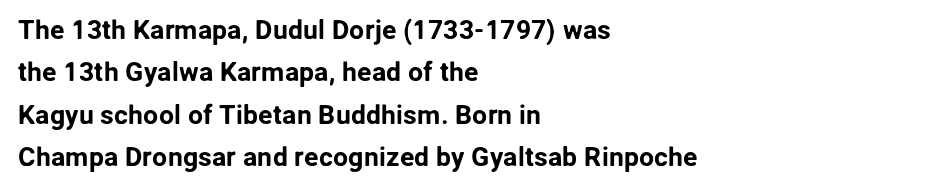
The image shows 27 px text type, upright; set left-aligned, normal line spacing (1.57x), normal letter spacing, not underlined.
